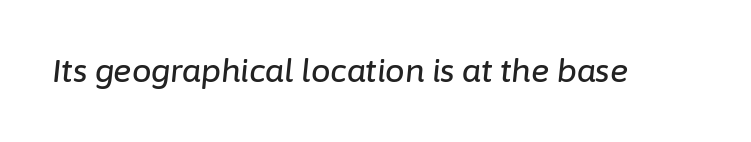
Q: Is the text italic (slanted)? A: Yes, it leans right by about 6 degrees.
Q: Is the text underlined? A: No.
Q: Is the spacing between letters normal or unusually wide? A: Normal.
Q: Width (condensed, normal, or wide)? A: Normal.
Q: Stroke contrast? A: Low.
Q: x-height? A: Medium.
Q: Monospaced? A: No.
